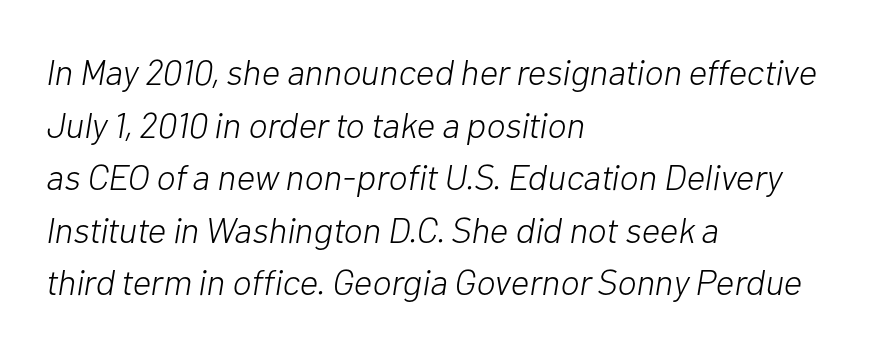
Q: Is the text bold? A: No.
Q: Is the text italic (slanted)? A: Yes, it leans right by about 10 degrees.
Q: Is the text underlined? A: No.
Q: How is the paragraph aligned? A: Left-aligned.
Q: Is the spacing between letters normal or unusually wide? A: Normal.
Q: Is the spacing between lines tight, normal or loose? A: Normal.
Q: Width (condensed, normal, or wide)? A: Normal.
Q: Stroke contrast? A: Low.
Q: x-height? A: Medium.
Q: Monospaced? A: No.
